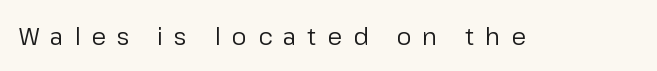
The image shows 24 px text type, upright; set unusually wide letter spacing (+0.45 em), not underlined.
